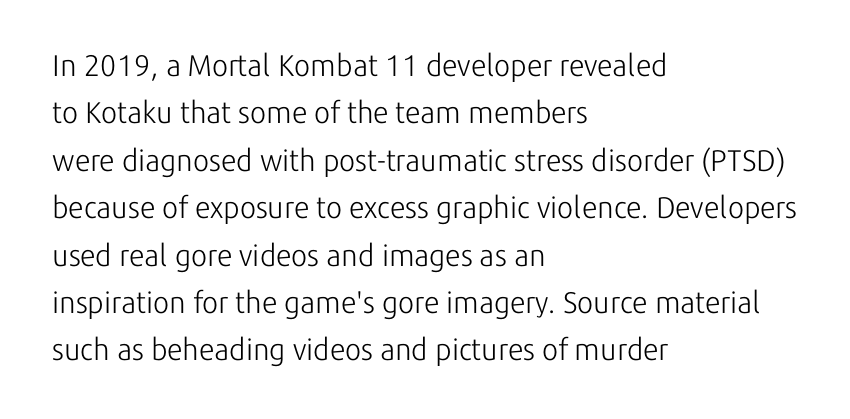
The image shows 30 px light sans-serif type, upright; set left-aligned, normal line spacing (1.58x), normal letter spacing, not underlined; low stroke contrast and a medium x-height.
